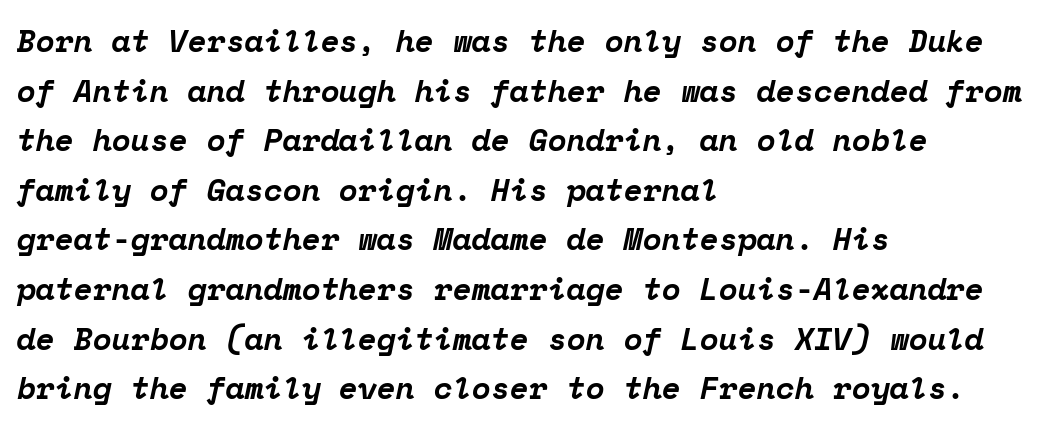
{"serif": "yes", "italic": "yes", "lean": "right", "slant_degrees": 12, "bold": "yes", "weight": "bold", "width": "normal", "stroke_contrast": "low", "x_height": "medium", "monospaced": "yes", "underline": "no", "align": "left", "line_spacing": "normal", "line_spacing_ratio": 1.6, "letter_spacing": "normal", "letter_spacing_em": 0.0, "glyph_px": 31}
